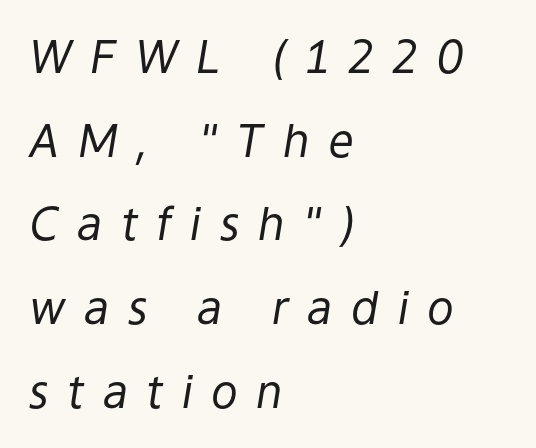
{"italic": "yes", "lean": "right", "slant_degrees": 9, "bold": "no", "weight": "regular", "width": "normal", "stroke_contrast": "low", "x_height": "medium", "monospaced": "no", "underline": "no", "align": "left", "line_spacing_ratio": 1.86, "letter_spacing": "wide", "letter_spacing_em": 0.41, "glyph_px": 45}
